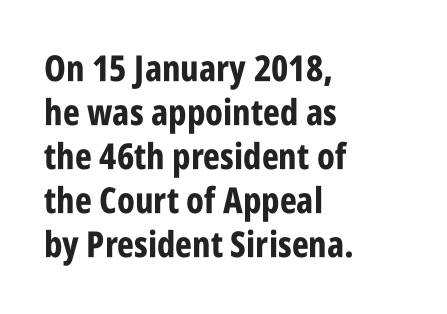
A typesetter would call this proportional, since set widths differ per character. It's the straight-up-and-down kind of type. How are the letters spaced? Ordinarily, with no added tracking. The setting favours the left margin, as ordinary paragraphs usually do. Lines of text with bare space underneath.
